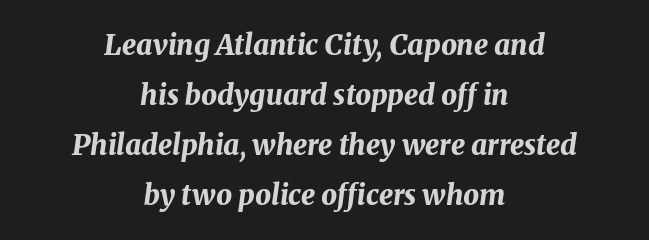
{"italic": "yes", "lean": "right", "slant_degrees": 8, "bold": "yes", "weight": "bold", "width": "normal", "stroke_contrast": "medium", "x_height": "medium", "monospaced": "no", "underline": "no", "align": "center", "line_spacing_ratio": 1.78, "letter_spacing": "normal", "letter_spacing_em": 0.0, "glyph_px": 28}
